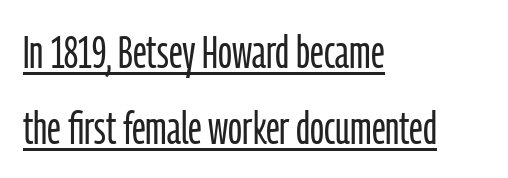
The image shows 46 px light, condensed sans-serif type, upright; set left-aligned, normal line spacing (1.65x), normal letter spacing, underlined; low stroke contrast and a medium x-height.
